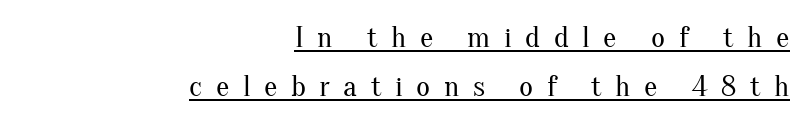
Think of a printed novel: that variable character pitch is what you see here. Weight: in the light-to-regular range. The face used here appears with an underline applied. Glyph-to-glyph distance is far greater than everyday printed text.
